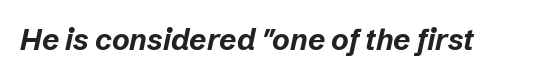
Q: Is the text bold? A: Yes.
Q: Is the text italic (slanted)? A: Yes, it leans right by about 12 degrees.
Q: Is the text underlined? A: No.
Q: Is the spacing between letters normal or unusually wide? A: Normal.
Q: Width (condensed, normal, or wide)? A: Normal.
Q: Stroke contrast? A: Low.
Q: x-height? A: Medium.
Q: Monospaced? A: No.
